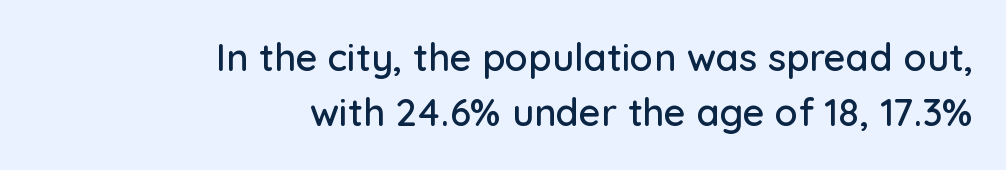
The image shows 38 px sans-serif type, upright; set right-aligned, normal line spacing (1.45x), normal letter spacing, not underlined; low stroke contrast and a medium x-height.
